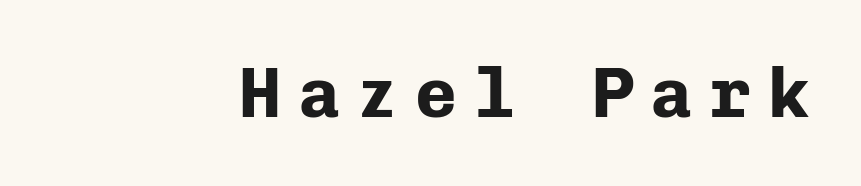
Q: Is the text bold? A: Yes.
Q: Is the text italic (slanted)? A: No, it is upright.
Q: Is the typeface a serif or a sans-serif typeface? A: Sans-serif.
Q: Is the text underlined? A: No.
Q: Is the spacing between letters normal or unusually wide? A: Unusually wide.
Q: Width (condensed, normal, or wide)? A: Normal.
Q: Stroke contrast? A: Low.
Q: x-height? A: Medium.
Q: Monospaced? A: Yes.
